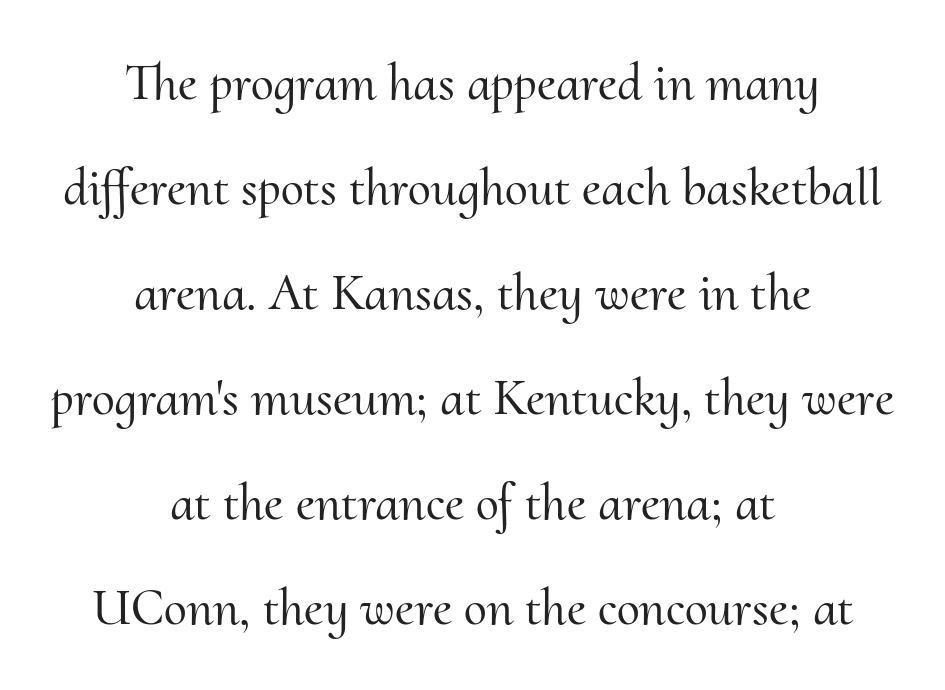
Q: Is the text italic (slanted)? A: No, it is upright.
Q: Is the typeface a serif or a sans-serif typeface? A: Serif.
Q: Is the text underlined? A: No.
Q: How is the paragraph aligned? A: Centered.
Q: Is the spacing between letters normal or unusually wide? A: Normal.
Q: Is the spacing between lines tight, normal or loose? A: Loose.
Q: Width (condensed, normal, or wide)? A: Normal.
Q: Stroke contrast? A: Medium.
Q: x-height? A: Small.
Q: Monospaced? A: No.
